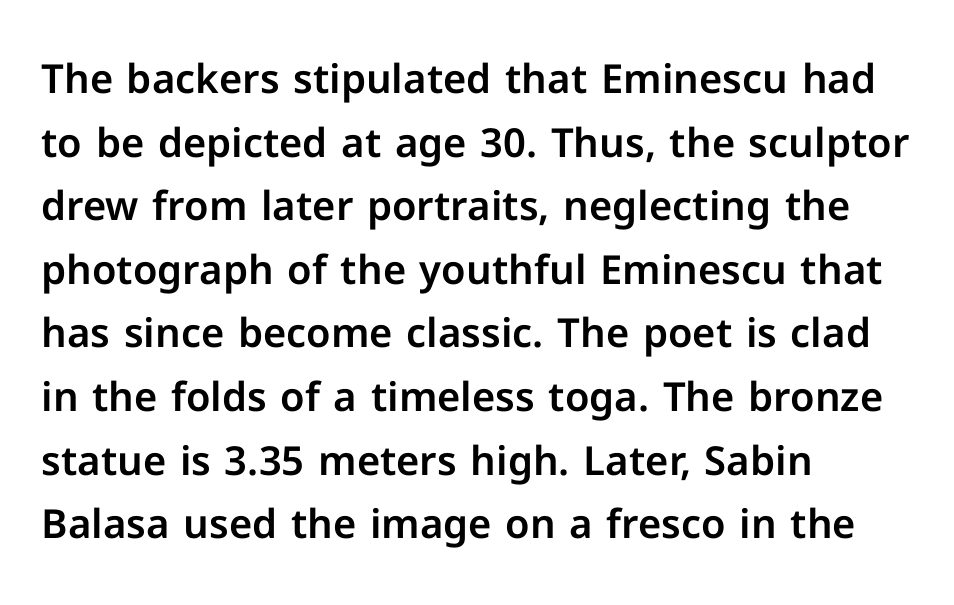
{"serif": "no", "italic": "no", "width": "normal", "stroke_contrast": "low", "x_height": "medium", "monospaced": "no", "underline": "no", "align": "left", "line_spacing": "normal", "line_spacing_ratio": 1.59, "letter_spacing": "normal", "letter_spacing_em": 0.0, "glyph_px": 40}
